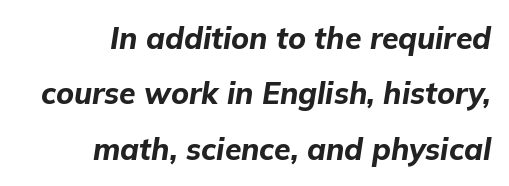
The image shows 30 px bold type, italic (leaning right); set right-aligned, line spacing 1.85x, normal letter spacing, not underlined; low stroke contrast and a medium x-height.
